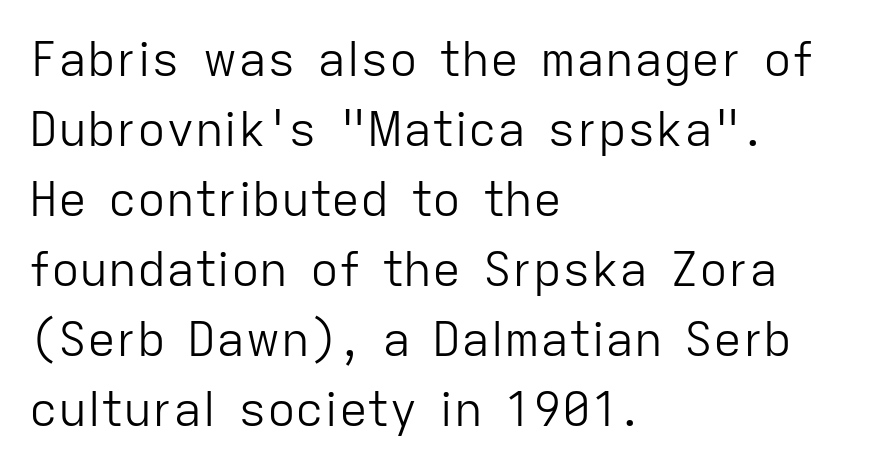
Q: Is the text bold? A: No.
Q: Is the text italic (slanted)? A: No, it is upright.
Q: Is the typeface a serif or a sans-serif typeface? A: Sans-serif.
Q: Is the text underlined? A: No.
Q: How is the paragraph aligned? A: Left-aligned.
Q: Is the spacing between letters normal or unusually wide? A: Normal.
Q: Is the spacing between lines tight, normal or loose? A: Normal.
Q: Width (condensed, normal, or wide)? A: Normal.
Q: Stroke contrast? A: Low.
Q: x-height? A: Medium.
Q: Monospaced? A: No.
